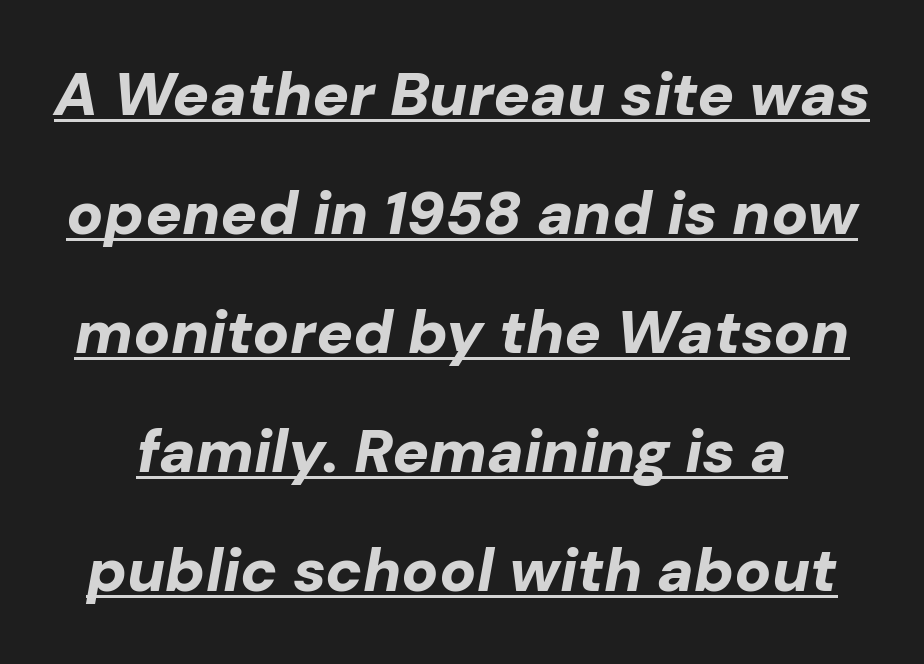
This sample uses plain, unmodified letter spacing. A typographer would call this underscored text. The rendering uses natural spacing where letterforms have individual widths. Italic? Definitely — the glyphs are oblique. The glyphs have the mass of a bold cut.
